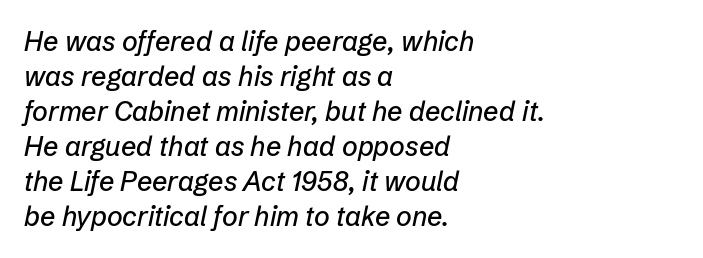
Q: Is the text italic (slanted)? A: Yes, it leans right by about 12 degrees.
Q: Is the text underlined? A: No.
Q: How is the paragraph aligned? A: Left-aligned.
Q: Is the spacing between letters normal or unusually wide? A: Normal.
Q: Is the spacing between lines tight, normal or loose? A: Normal.
